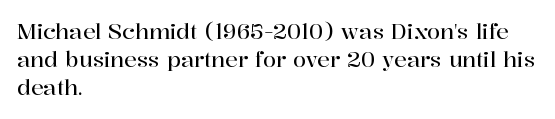
{"italic": "no", "underline": "no", "align": "left", "line_spacing": "normal", "line_spacing_ratio": 1.33, "letter_spacing": "normal", "letter_spacing_em": 0.0, "glyph_px": 21}
